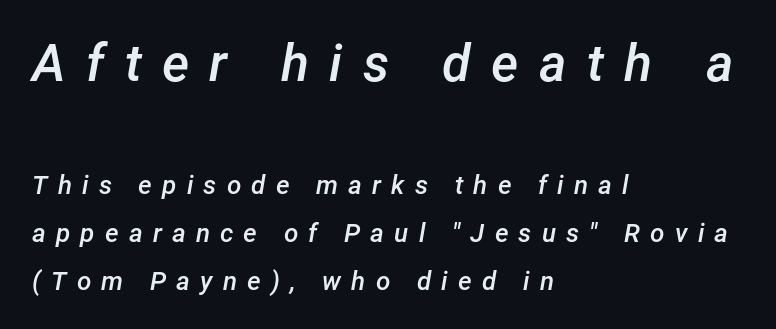
Q: Is the text bold? A: Semi-bold.
Q: Is the text italic (slanted)? A: Yes, it leans right by about 12 degrees.
Q: Is the text underlined? A: No.
Q: How is the paragraph aligned? A: Left-aligned.
Q: Is the spacing between letters normal or unusually wide? A: Unusually wide.
Q: Which block of text is set in a larger size, the first (top) or the second (bottom)? A: The first (top) one.
Q: Width (condensed, normal, or wide)? A: Normal.
Q: Stroke contrast? A: Low.
Q: x-height? A: Medium.
Q: Monospaced? A: No.
